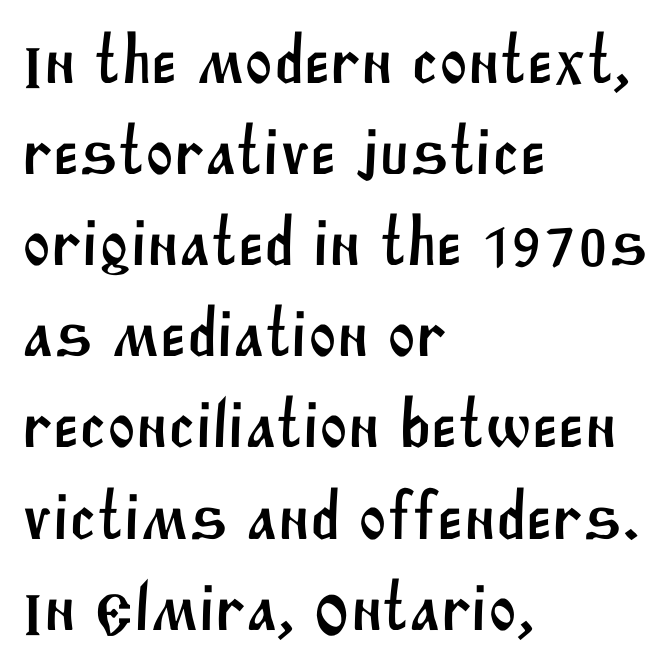
{"serif": "no", "width": "normal", "stroke_contrast": "medium", "x_height": "large", "monospaced": "no", "underline": "no", "align": "left", "line_spacing": "normal", "line_spacing_ratio": 1.34, "letter_spacing": "normal", "letter_spacing_em": 0.0, "glyph_px": 68}
